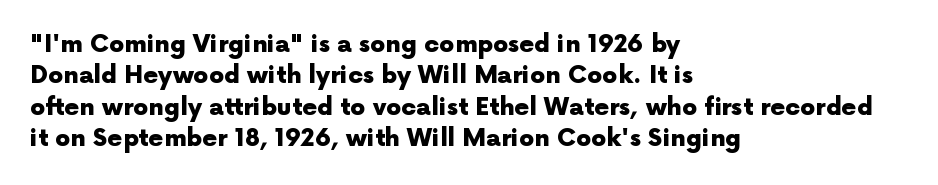
Caption: standard tracking, unaltered. In CSS terms this would be text-align: left. Unlike italic type, these characters show no tilt at all. A dark, heavy texture on the line: the type is bold.
